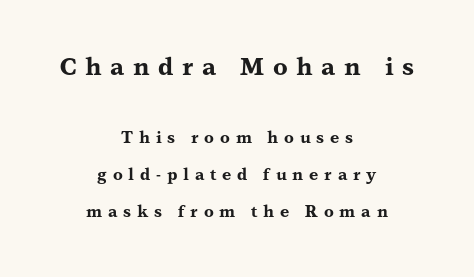
Q: Is the text bold? A: Yes.
Q: Is the text italic (slanted)? A: No, it is upright.
Q: Is the text underlined? A: No.
Q: How is the paragraph aligned? A: Centered.
Q: Is the spacing between letters normal or unusually wide? A: Unusually wide.
Q: Is the spacing between lines tight, normal or loose? A: Loose.
Q: Which block of text is set in a larger size, the first (top) or the second (bottom)? A: The first (top) one.
